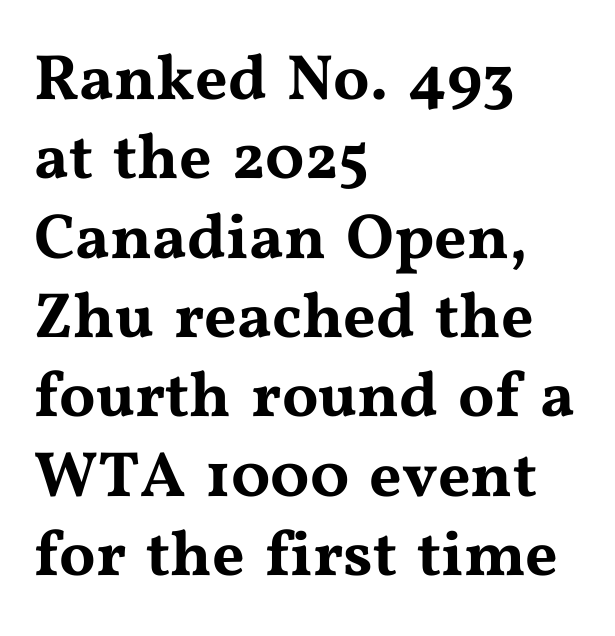
Here the designer chose a conventional face with non-uniform glyph widths. The string is rendered with underlining switched off. Inter-character spacing is left at the font's built-in metrics. When letters stand straight like this, we call the style roman or upright.
